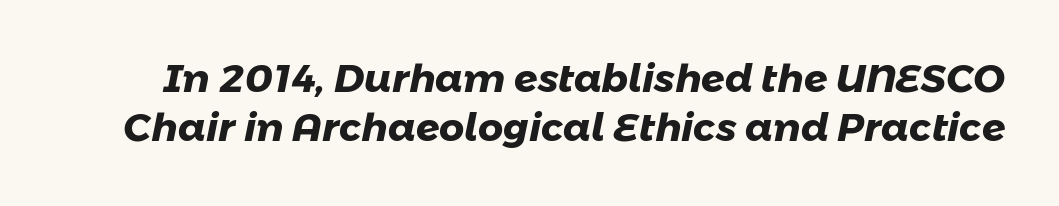
{"serif": "no", "bold": "yes", "weight": "heavy", "width": "normal", "stroke_contrast": "low", "x_height": "medium", "monospaced": "no", "underline": "no", "line_spacing": "normal", "line_spacing_ratio": 1.26, "letter_spacing": "normal", "letter_spacing_em": 0.0, "glyph_px": 39}
